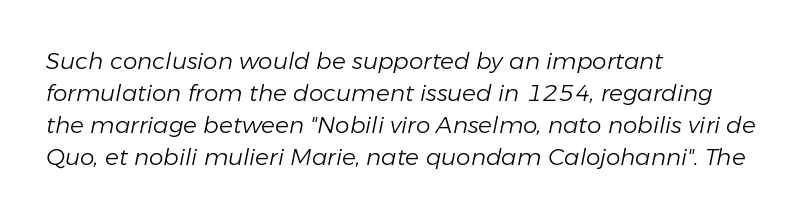
Just letters on the line, the space beneath them empty. The passage shown stacks its lines at a standard gap. Glyph-to-glyph distance matches everyday printed text. A classic flush-left, rag-right setting is used for this passage. The characters are drawn with everyday or finer stroke widths.
